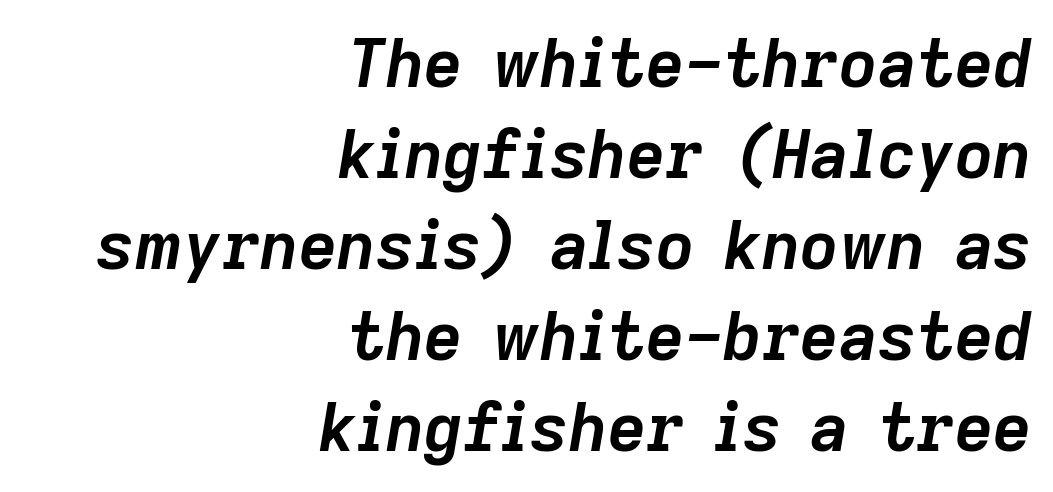
{"italic": "yes", "lean": "right", "slant_degrees": 9, "bold": "yes", "weight": "semibold", "width": "normal", "stroke_contrast": "low", "x_height": "medium", "monospaced": "no", "underline": "no", "align": "right", "line_spacing": "normal", "line_spacing_ratio": 1.36, "letter_spacing": "normal", "letter_spacing_em": 0.0, "glyph_px": 67}
